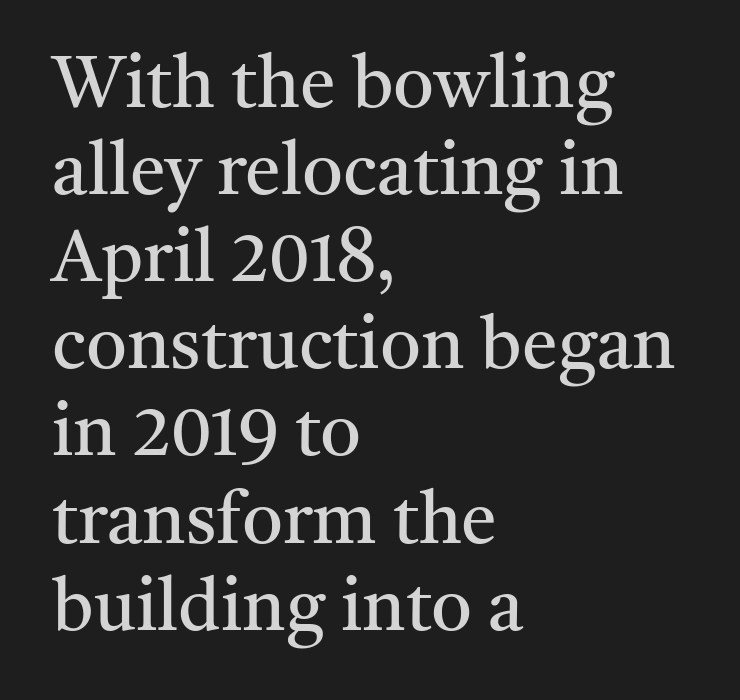
The image shows 72 px regular-weight serif type, upright; set left-aligned, line spacing 1.21x, normal letter spacing, not underlined; medium stroke contrast and a medium x-height.
